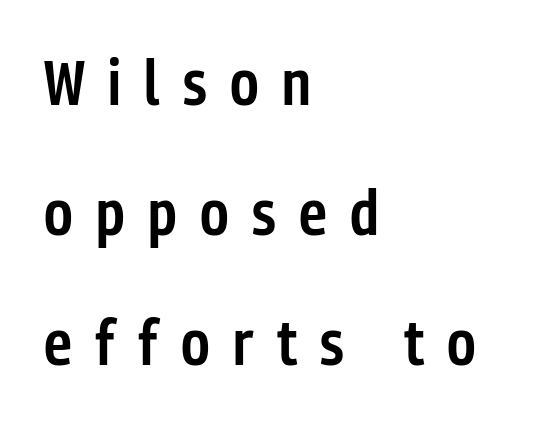
Q: Is the text bold? A: Semi-bold.
Q: Is the text italic (slanted)? A: No, it is upright.
Q: Is the typeface a serif or a sans-serif typeface? A: Sans-serif.
Q: Is the text underlined? A: No.
Q: How is the paragraph aligned? A: Left-aligned.
Q: Is the spacing between letters normal or unusually wide? A: Unusually wide.
Q: Is the spacing between lines tight, normal or loose? A: Loose.
Q: Width (condensed, normal, or wide)? A: Condensed.
Q: Stroke contrast? A: Low.
Q: x-height? A: Medium.
Q: Monospaced? A: No.
